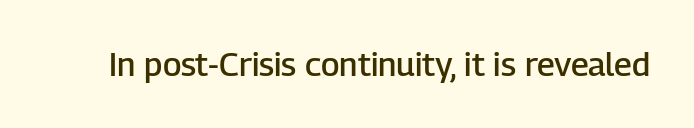
Q: Is the text bold? A: Semi-bold.
Q: Is the text italic (slanted)? A: No, it is upright.
Q: Is the typeface a serif or a sans-serif typeface? A: Sans-serif.
Q: Is the text underlined? A: No.
Q: Is the spacing between letters normal or unusually wide? A: Normal.
Q: Width (condensed, normal, or wide)? A: Normal.
Q: Stroke contrast? A: Low.
Q: x-height? A: Medium.
Q: Monospaced? A: No.
